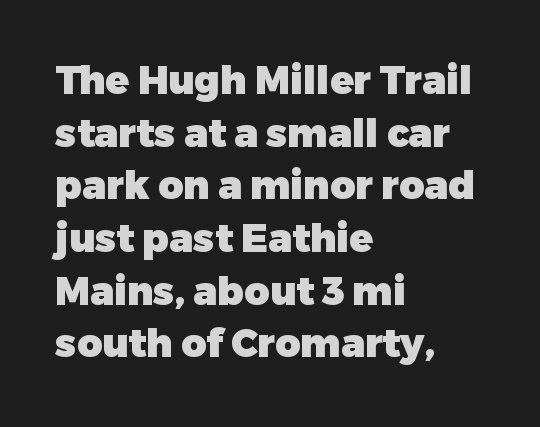
{"serif": "no", "italic": "no", "bold": "yes", "weight": "heavy", "width": "normal", "stroke_contrast": "low", "x_height": "medium", "monospaced": "no", "underline": "no", "align": "left", "line_spacing": "normal", "line_spacing_ratio": 1.35, "letter_spacing": "normal", "letter_spacing_em": 0.0, "glyph_px": 39}
